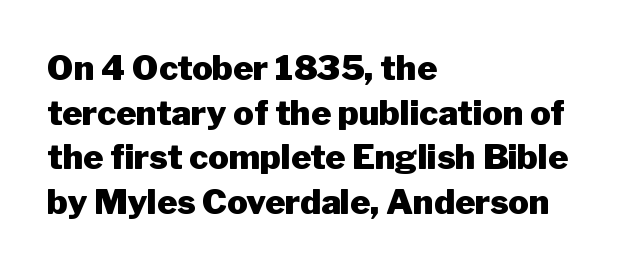
The image shows 34 px heavy sans-serif type, upright; set left-aligned, normal line spacing (1.31x), normal letter spacing, not underlined; low stroke contrast and a medium x-height.
